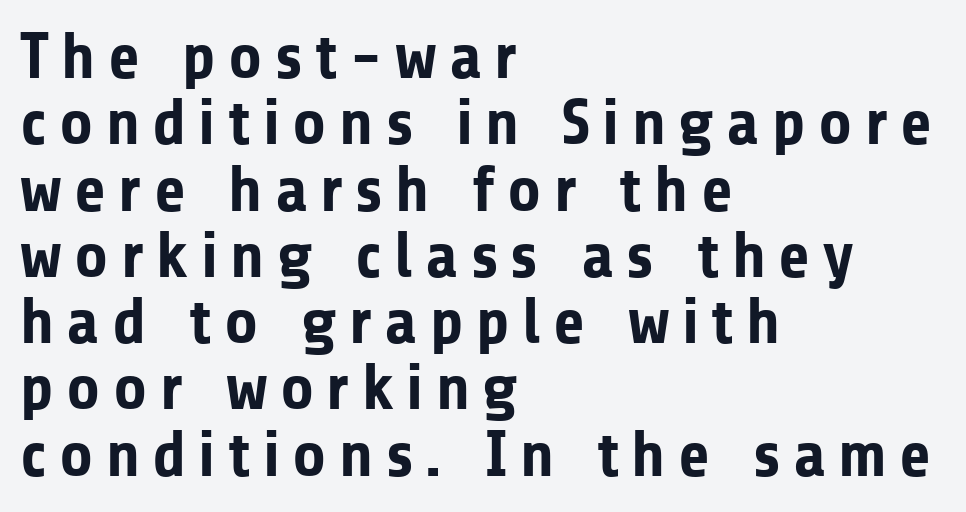
{"serif": "no", "italic": "no", "bold": "yes", "weight": "bold", "width": "normal", "stroke_contrast": "low", "x_height": "medium", "monospaced": "no", "underline": "no", "align": "left", "line_spacing": "tight", "line_spacing_ratio": 1.02, "glyph_px": 65}
